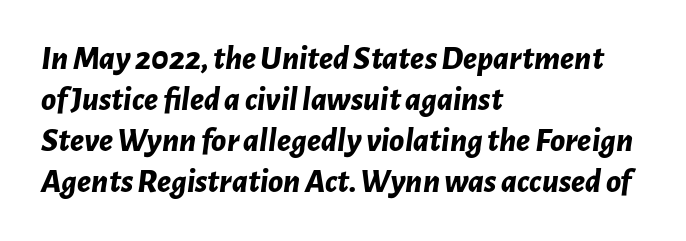
Q: Is the text bold? A: Yes.
Q: Is the text italic (slanted)? A: Yes, it leans right by about 7 degrees.
Q: Is the text underlined? A: No.
Q: How is the paragraph aligned? A: Left-aligned.
Q: Is the spacing between letters normal or unusually wide? A: Normal.
Q: Width (condensed, normal, or wide)? A: Normal.
Q: Stroke contrast? A: Low.
Q: x-height? A: Medium.
Q: Monospaced? A: No.
